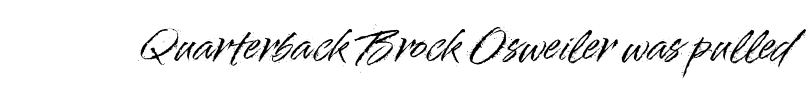
The image shows 40 px sans-serif type; set normal letter spacing, not underlined; high stroke contrast and a small x-height.
